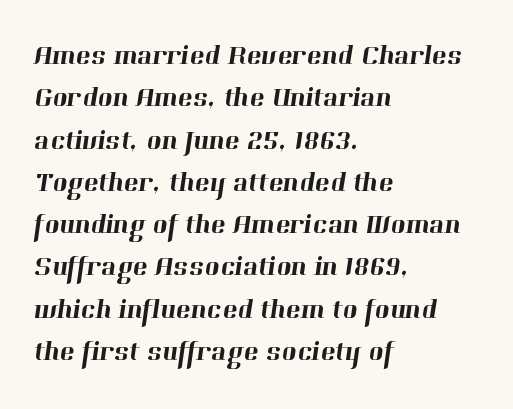
The image shows 28 px serif type; set left-aligned, normal line spacing (1.51x), normal letter spacing, not underlined; high stroke contrast and a medium x-height.
